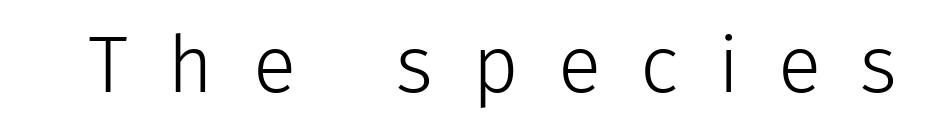
{"serif": "no", "italic": "no", "bold": "no", "weight": "light", "width": "normal", "stroke_contrast": "low", "x_height": "medium", "monospaced": "no", "underline": "no", "letter_spacing": "wide", "letter_spacing_em": 0.49, "glyph_px": 80}
